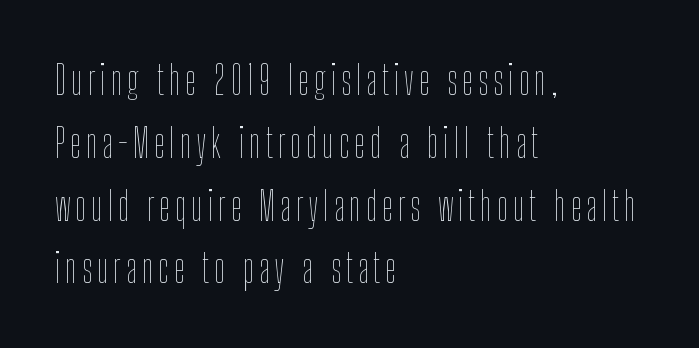
Q: Is the text bold? A: No.
Q: Is the text italic (slanted)? A: No, it is upright.
Q: Is the text underlined? A: No.
Q: How is the paragraph aligned? A: Left-aligned.
Q: Is the spacing between lines tight, normal or loose? A: Normal.
Q: Width (condensed, normal, or wide)? A: Condensed.
Q: Stroke contrast? A: Low.
Q: x-height? A: Medium.
Q: Monospaced? A: No.
